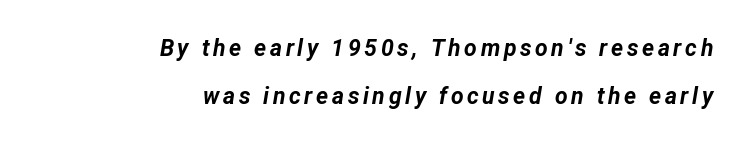
Italic? Definitely — the glyphs are oblique. Where is the straight margin? On the right. One glance says open: line gaps are wider than usual. The sample has been set heavy, in full bold. Check under the words: just untouched page.
